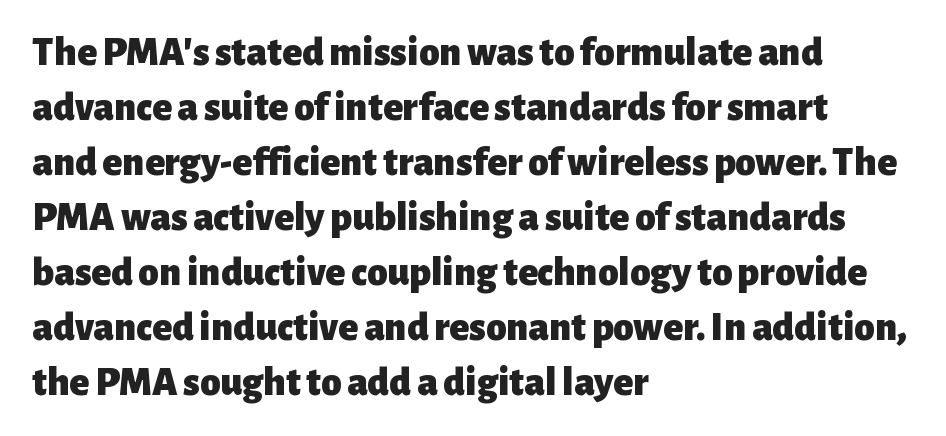
{"serif": "no", "italic": "no", "bold": "yes", "weight": "heavy", "width": "normal", "stroke_contrast": "low", "x_height": "medium", "monospaced": "no", "underline": "no", "align": "left", "line_spacing": "normal", "line_spacing_ratio": 1.34, "letter_spacing": "normal", "letter_spacing_em": 0.0, "glyph_px": 41}
